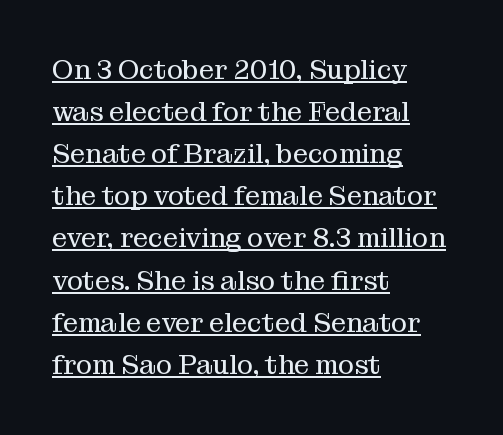
{"italic": "no", "bold": "no", "underline": "yes", "align": "left", "line_spacing": "normal", "line_spacing_ratio": 1.56, "letter_spacing": "normal", "letter_spacing_em": 0.0, "glyph_px": 27}
